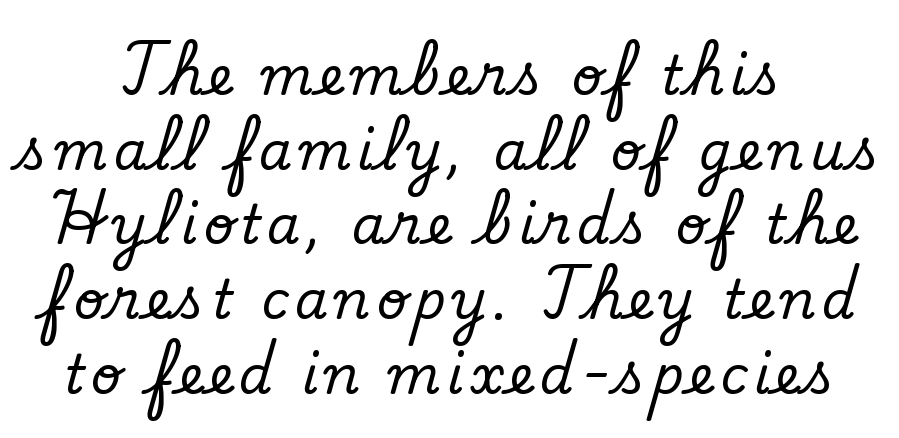
Character widths vary here, with narrow letters taking less room than wide ones. Students, observe: this is what conventionally led text looks like. The area under the type is left untouched. What kind of face is this? One with serifs.
